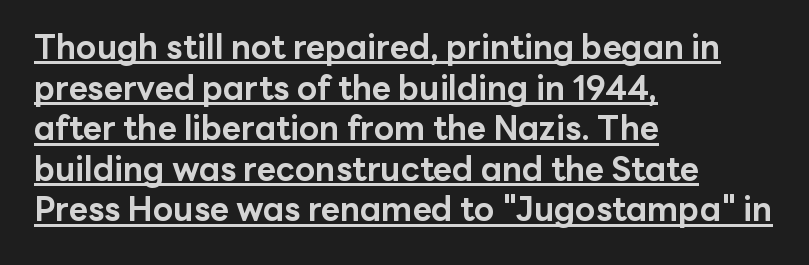
Q: Is the text bold? A: Yes.
Q: Is the text italic (slanted)? A: No, it is upright.
Q: Is the typeface a serif or a sans-serif typeface? A: Sans-serif.
Q: Is the text underlined? A: Yes.
Q: How is the paragraph aligned? A: Left-aligned.
Q: Is the spacing between letters normal or unusually wide? A: Normal.
Q: Width (condensed, normal, or wide)? A: Normal.
Q: Stroke contrast? A: Low.
Q: x-height? A: Medium.
Q: Monospaced? A: No.
